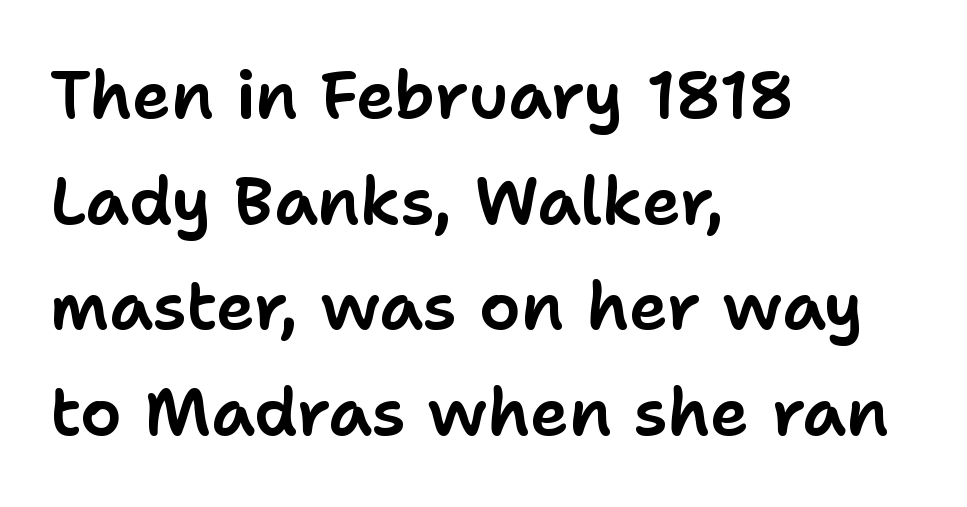
This rendering uses left alignment, leaving the right contour irregular. A clean baseline with only descenders dipping below it. The letters sit at their default tracking, neither squeezed nor spread. Students, observe: this is what conventionally led text looks like.
